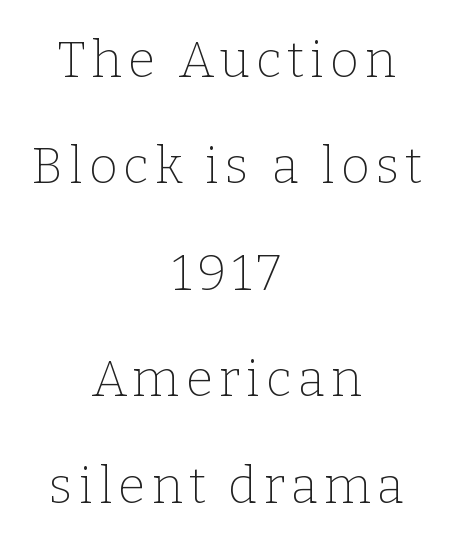
The image shows 50 px thin serif type, upright; set centered, loose line spacing (2.13x), not underlined; low stroke contrast and a medium x-height.
